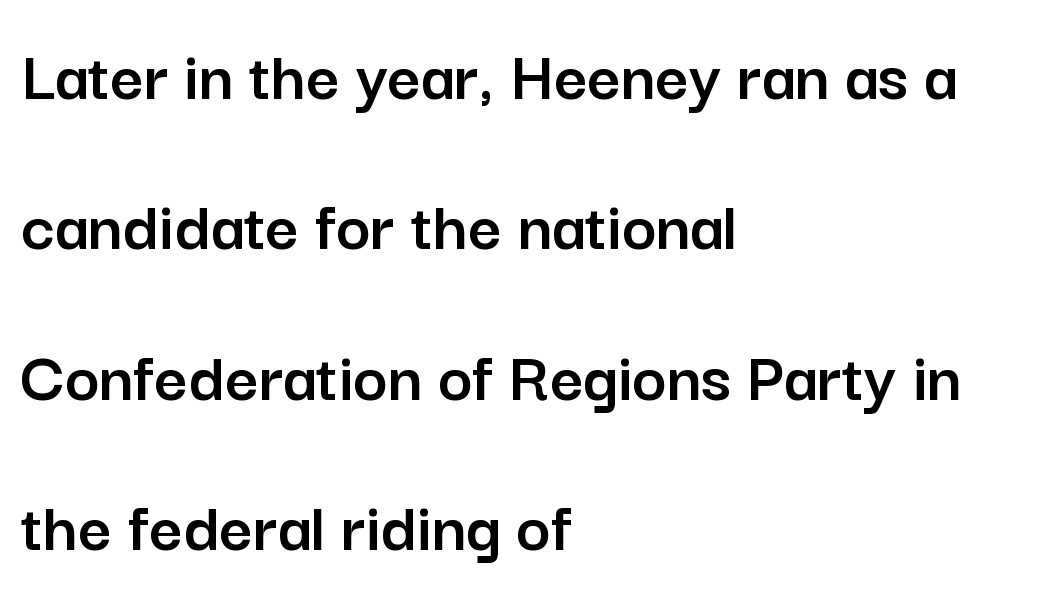
Default kerning and tracking; the words read as compact shapes. Note the varied advance widths — an 'i' is clearly narrower than an 'm'. Line beginnings align vertically; line endings do not. Regarding leading, the lines here are spaced well apart.
